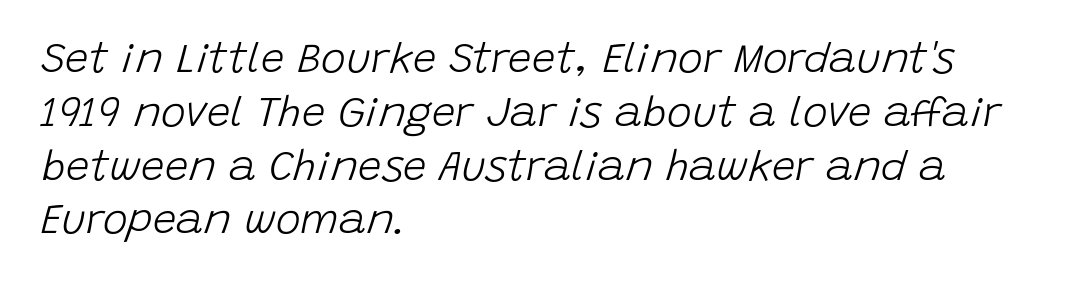
Q: Is the text bold? A: No.
Q: Is the text italic (slanted)? A: Yes, it leans right by about 15 degrees.
Q: Is the text underlined? A: No.
Q: How is the paragraph aligned? A: Left-aligned.
Q: Is the spacing between letters normal or unusually wide? A: Normal.
Q: Is the spacing between lines tight, normal or loose? A: Normal.
Q: Width (condensed, normal, or wide)? A: Normal.
Q: Stroke contrast? A: Low.
Q: x-height? A: Large.
Q: Monospaced? A: No.
